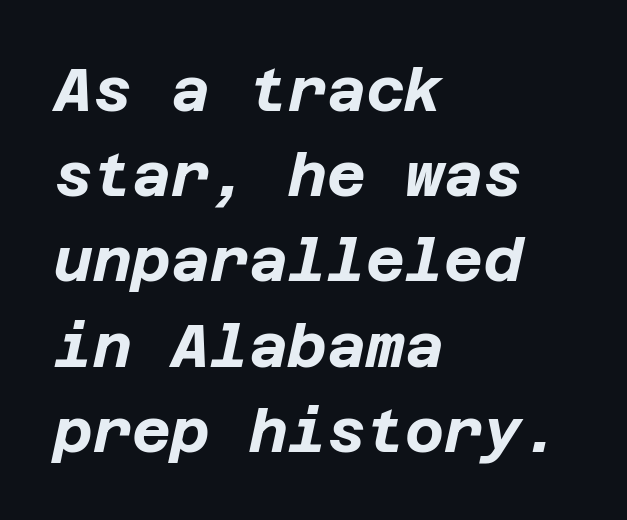
There's an unmistakable incline to the writing here. Is there much room between lines? A standard amount, neither cramped nor airy. Words appear dense and cohesive because spacing is normal. This rendering uses left alignment, leaving the right contour irregular.
